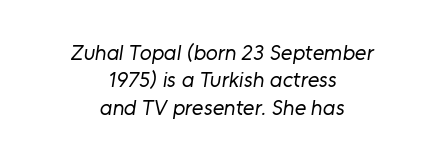
The image shows 22 px text type; set centered, line spacing 1.24x, normal letter spacing, not underlined.
